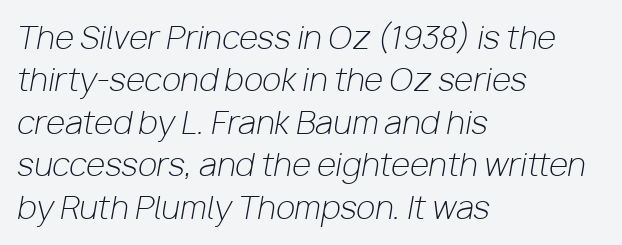
Each stroke keeps to a modest, everyday thickness or less. The passage shown is typed in a proportional face where columns would drift. The setting favours the left margin, as ordinary paragraphs usually do. If you measured baseline to baseline, you'd find a middling distance.
